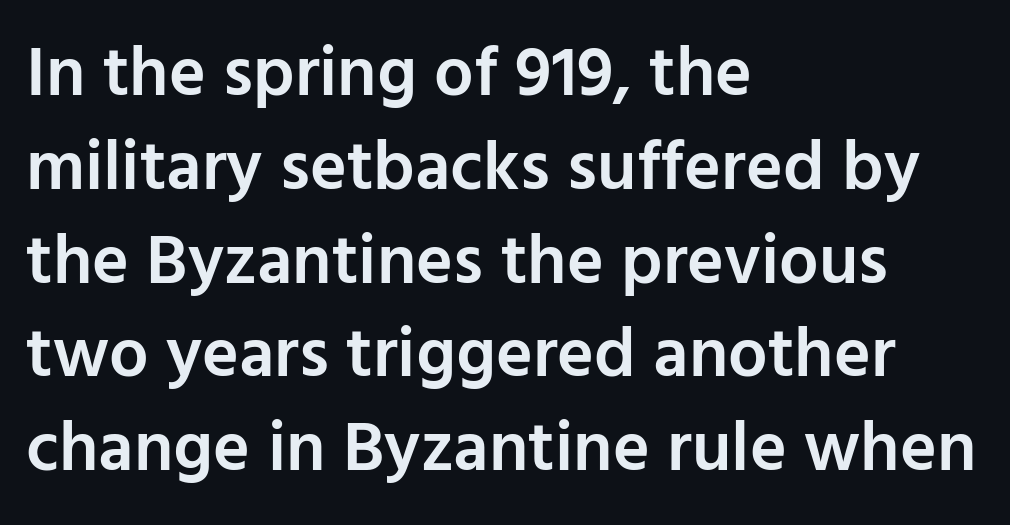
The image shows 70 px semibold sans-serif type, upright; set left-aligned, normal line spacing (1.34x), normal letter spacing, not underlined; low stroke contrast and a medium x-height.
